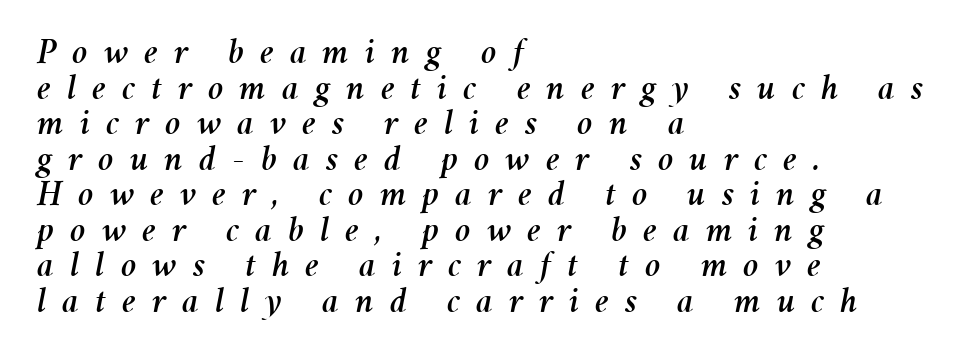
The image shows 37 px text type, italic (leaning right); set left-aligned, tight line spacing (0.96x), unusually wide letter spacing (+0.43 em), not underlined; medium stroke contrast and a medium x-height.
